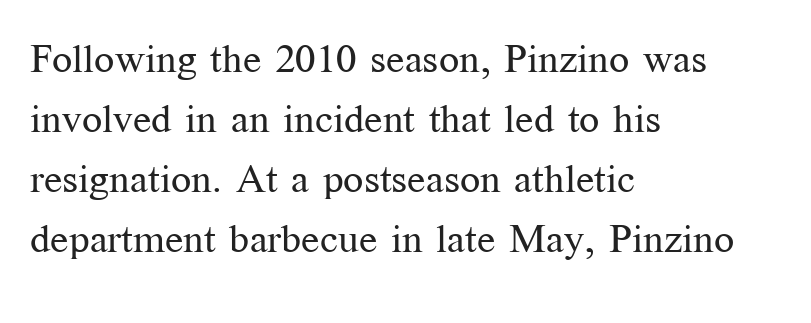
Q: Is the text bold? A: No.
Q: Is the text italic (slanted)? A: No, it is upright.
Q: Is the typeface a serif or a sans-serif typeface? A: Serif.
Q: Is the text underlined? A: No.
Q: How is the paragraph aligned? A: Left-aligned.
Q: Is the spacing between letters normal or unusually wide? A: Normal.
Q: Is the spacing between lines tight, normal or loose? A: Normal.
Q: Width (condensed, normal, or wide)? A: Normal.
Q: Stroke contrast? A: Medium.
Q: x-height? A: Medium.
Q: Monospaced? A: No.
